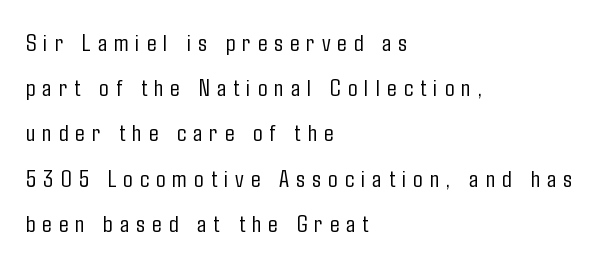
The image shows 25 px text type, upright; set left-aligned, line spacing 1.81x, unusually wide letter spacing (+0.28 em), not underlined.
